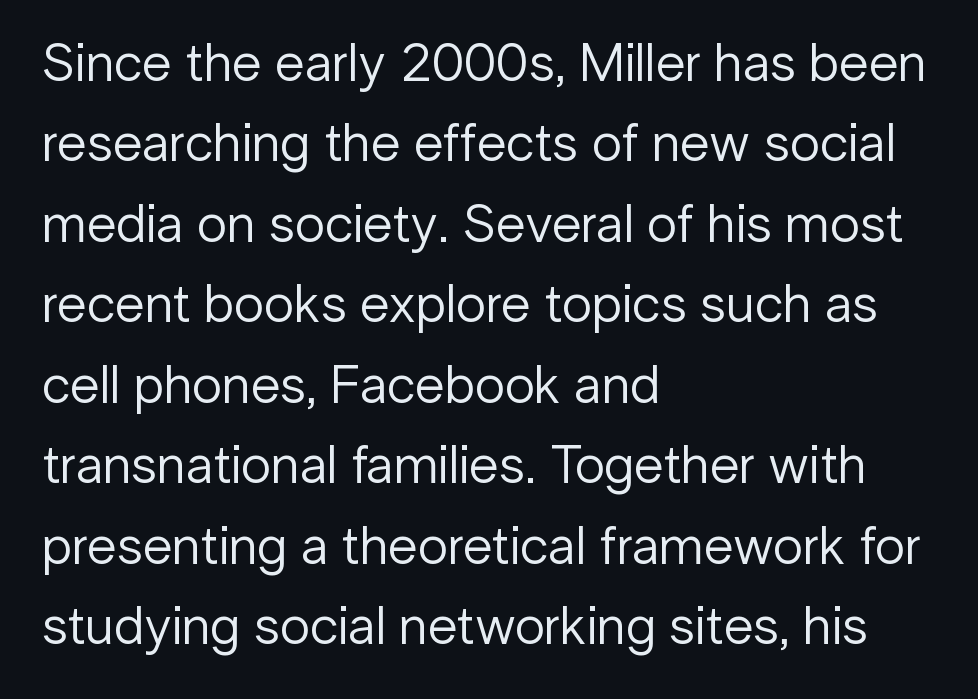
The space beneath each line is pristine and unruled. A typesetter would label this face a sans. These lines are rendered in a variable-pitch font. The tracking reads as untouched default to a designer's eye. Quick note: interline space is typical. Notice how the stems are strictly vertical — no italics here.
